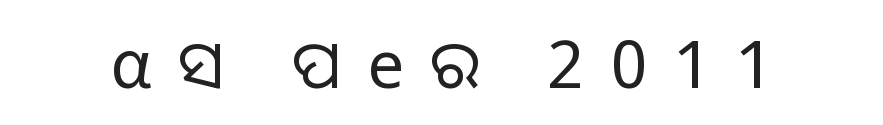
Q: Is the text bold? A: No.
Q: Is the text italic (slanted)? A: No, it is upright.
Q: Is the typeface a serif or a sans-serif typeface? A: Sans-serif.
Q: Is the text underlined? A: No.
Q: Is the spacing between letters normal or unusually wide? A: Unusually wide.
Q: Width (condensed, normal, or wide)? A: Normal.
Q: Stroke contrast? A: Low.
Q: x-height? A: Medium.
Q: Monospaced? A: No.
